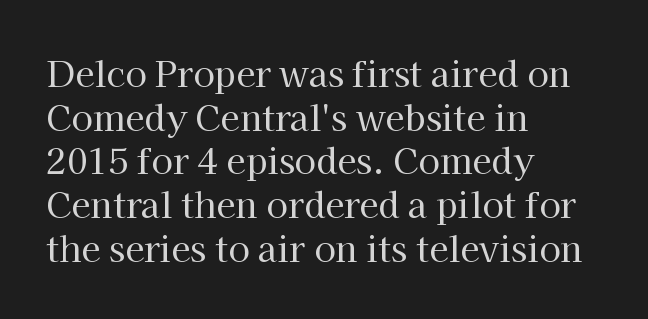
Stems and bowls with no extra thickness — not bold. The lettering holds an erect, upright posture throughout. Looks like regular typesetting: each glyph gets only the width it needs. The block of text has a typical density, with ordinary space between rows. This rendering leaves character spacing at its baseline value.
